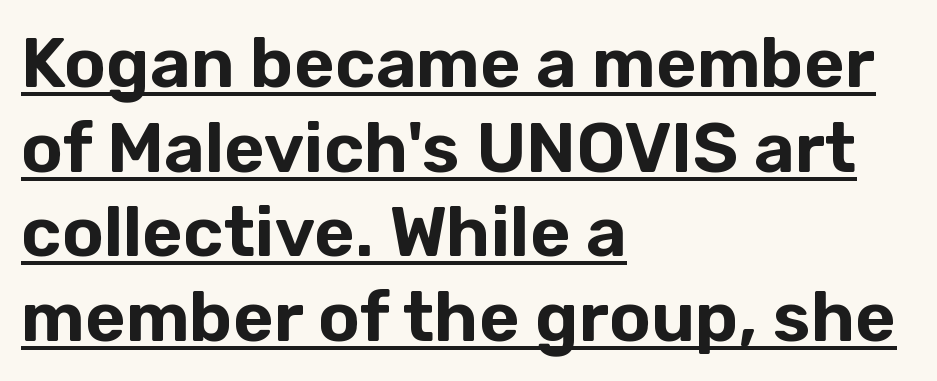
{"serif": "no", "italic": "no", "width": "normal", "stroke_contrast": "low", "x_height": "medium", "monospaced": "no", "underline": "yes", "align": "left", "line_spacing_ratio": 1.21, "letter_spacing": "normal", "letter_spacing_em": 0.0, "glyph_px": 70}
